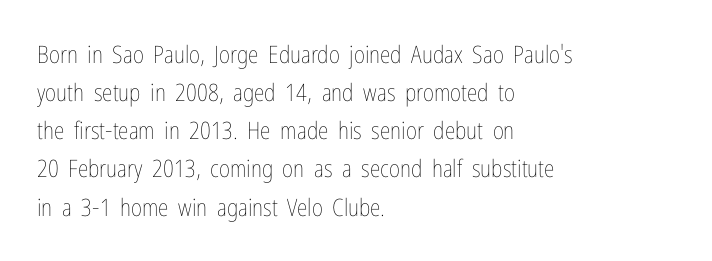
{"italic": "no", "bold": "no", "underline": "no", "align": "left", "line_spacing": "normal", "line_spacing_ratio": 1.59, "letter_spacing": "normal", "letter_spacing_em": 0.0, "glyph_px": 24}
